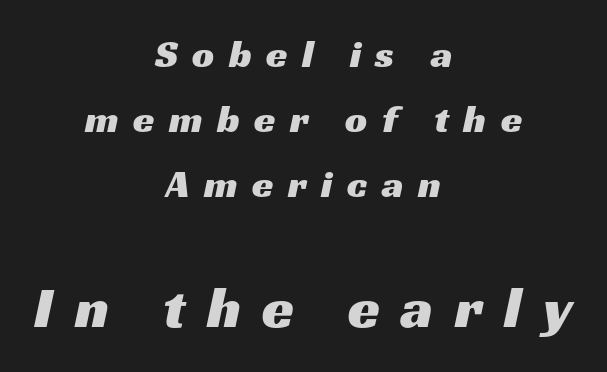
Tracking value appears strongly positive — letters spread wide. Does the bottom block carry the larger type? Yes, it does. The area under the type is left untouched. The face used here is proportionally spaced, like ordinary book or web type. This rendering uses center alignment, leaving both contours irregular but symmetric. Look at the bottom of the vertical strokes: they stop flat, with no serifs.
